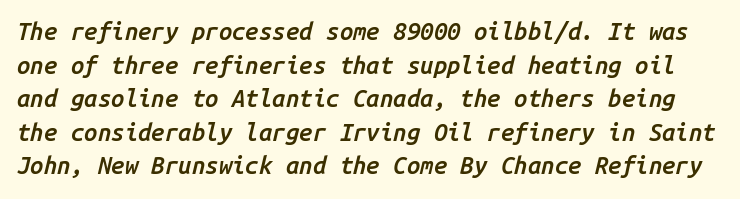
The image shows 24 px text type, italic (leaning right); set normal line spacing (1.4x), normal letter spacing, not underlined.
